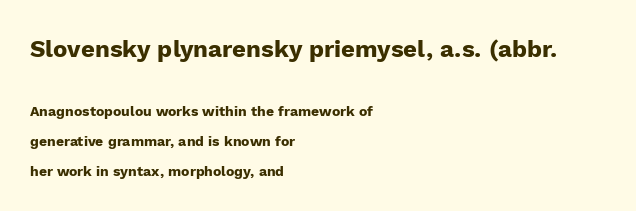
{"italic": "no", "bold": "yes", "underline": "no", "align": "left", "line_spacing": "loose", "line_spacing_ratio": 2.13, "letter_spacing": "normal", "letter_spacing_em": 0.0, "larger_block": "first", "size_ratio": 1.71, "glyph_px": 24}
